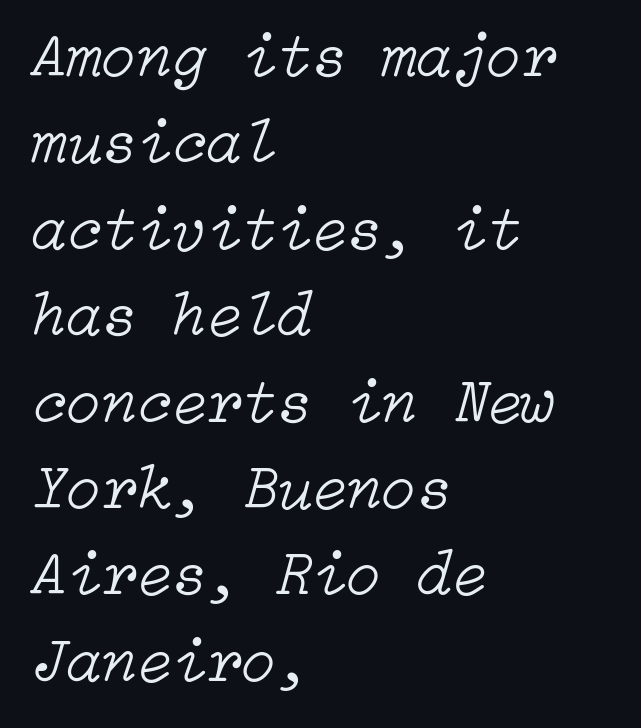
The image shows 64 px light type, italic (leaning right); set left-aligned, normal line spacing (1.35x), normal letter spacing, not underlined; low stroke contrast and a medium x-height.
